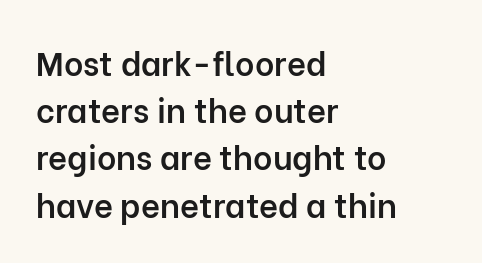
Letter spacing: default. This block has exactly the height ordinary leading produces. Quick note: underline off. Teacher's note: observe the even left margin — that is flush-left alignment.
